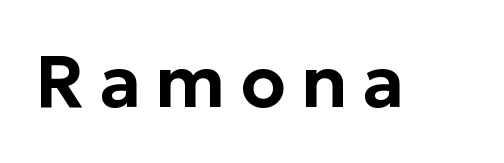
The passage shown is typed in a proportional face where columns would drift. No feet cap the strokes, marking this as sans-serif type. The space beneath each line is pristine and unruled. Observe the wide spacing: letters keep a clear distance from each other. Quick note: not italic, upright.
